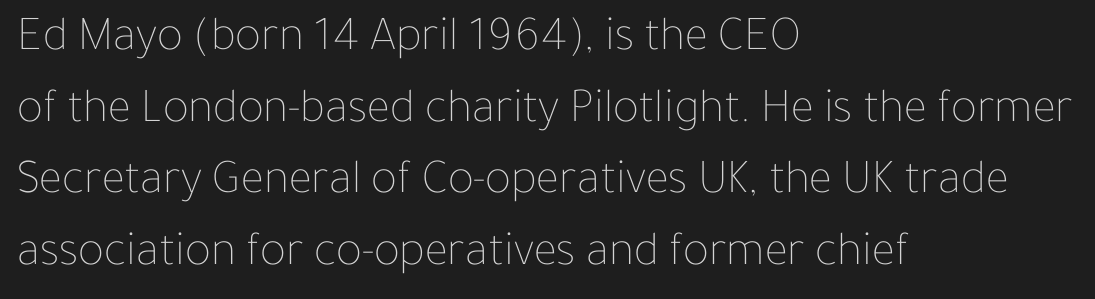
{"italic": "no", "bold": "no", "weight": "thin", "width": "normal", "stroke_contrast": "low", "x_height": "medium", "monospaced": "no", "underline": "no", "align": "left", "line_spacing": "normal", "line_spacing_ratio": 1.46, "letter_spacing": "normal", "letter_spacing_em": 0.0, "glyph_px": 49}
